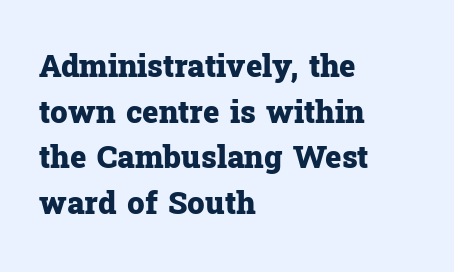
The characters look thick and weighty, a clear bold. Teacher's note: observe the even left margin — that is flush-left alignment. Italic: no, the glyphs are upright roman. Students, observe: this is what conventionally led text looks like.
